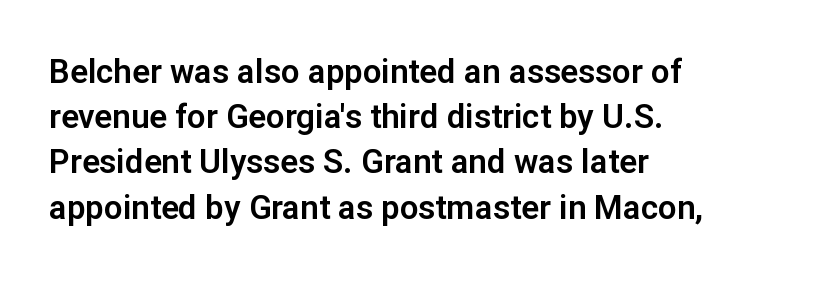
Q: Is the text italic (slanted)? A: No, it is upright.
Q: Is the typeface a serif or a sans-serif typeface? A: Sans-serif.
Q: Is the text underlined? A: No.
Q: How is the paragraph aligned? A: Left-aligned.
Q: Is the spacing between letters normal or unusually wide? A: Normal.
Q: Is the spacing between lines tight, normal or loose? A: Normal.
Q: Width (condensed, normal, or wide)? A: Normal.
Q: Stroke contrast? A: Low.
Q: x-height? A: Medium.
Q: Monospaced? A: No.
